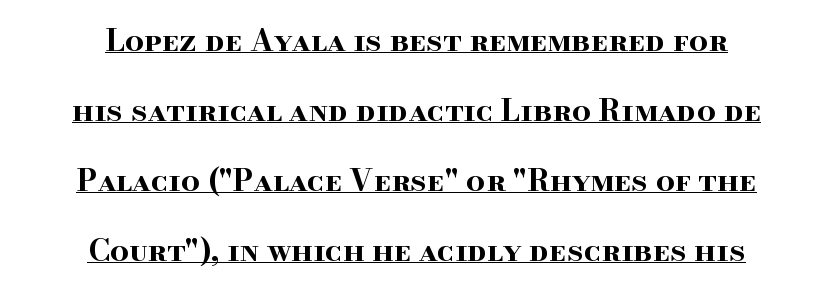
Q: Is the text bold? A: Yes.
Q: Is the text italic (slanted)? A: No, it is upright.
Q: Is the typeface a serif or a sans-serif typeface? A: Serif.
Q: Is the text underlined? A: Yes.
Q: How is the paragraph aligned? A: Centered.
Q: Is the spacing between letters normal or unusually wide? A: Normal.
Q: Is the spacing between lines tight, normal or loose? A: Loose.
Q: Width (condensed, normal, or wide)? A: Wide.
Q: Stroke contrast? A: High.
Q: x-height? A: Small.
Q: Monospaced? A: No.
